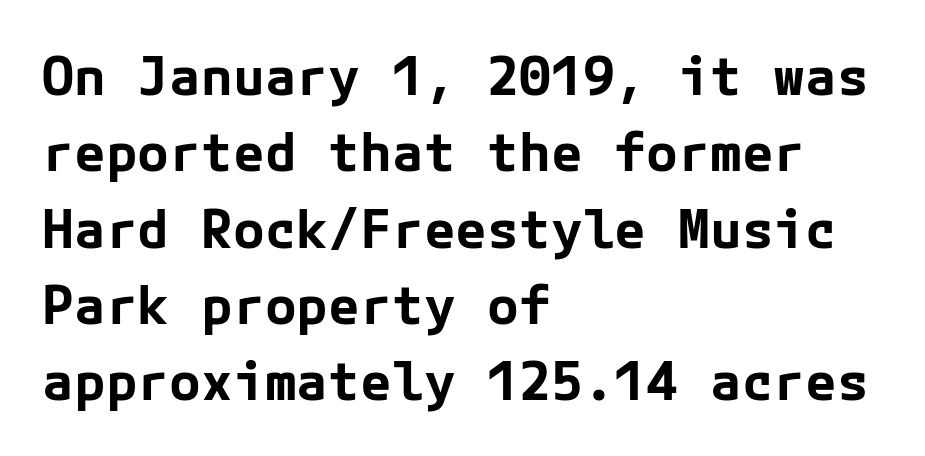
{"serif": "no", "italic": "no", "bold": "yes", "weight": "bold", "width": "normal", "stroke_contrast": "low", "x_height": "medium", "underline": "no", "align": "left", "line_spacing": "normal", "line_spacing_ratio": 1.44, "letter_spacing": "normal", "letter_spacing_em": 0.0, "glyph_px": 53}
